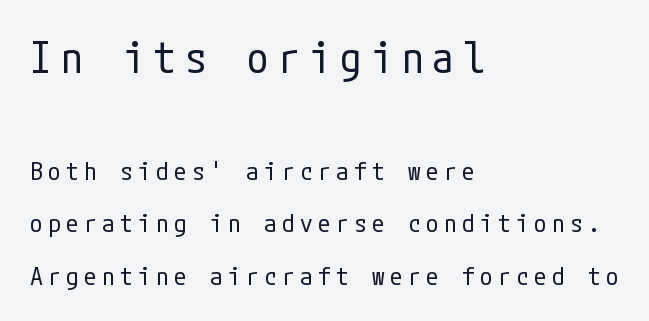
The image shows 43 px regular-weight, condensed sans-serif type, upright; set left-aligned, loose line spacing (2.1x), unusually wide letter spacing (+0.22 em), not underlined; the first (top) block is 1.72x larger; low stroke contrast and a medium x-height.
